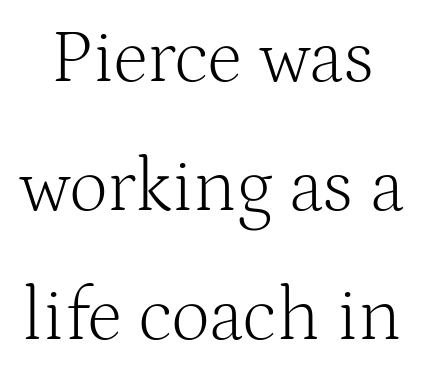
The image shows 75 px light serif type, upright; set line spacing 1.72x, normal letter spacing, not underlined; medium stroke contrast and a medium x-height.
